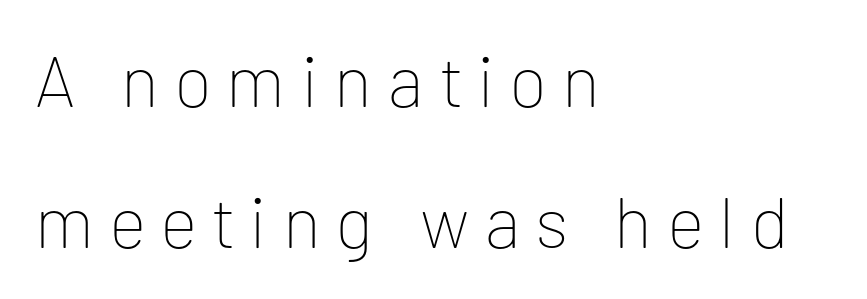
{"serif": "no", "italic": "no", "bold": "no", "weight": "thin", "width": "normal", "stroke_contrast": "low", "x_height": "medium", "monospaced": "no", "underline": "no", "align": "left", "line_spacing": "loose", "line_spacing_ratio": 1.96, "letter_spacing": "wide", "letter_spacing_em": 0.22, "glyph_px": 72}
